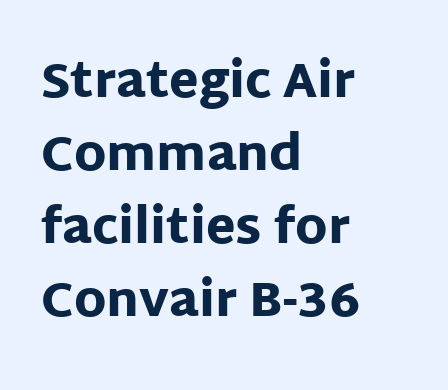
The image shows 48 px heavy sans-serif type, upright; set left-aligned, normal line spacing (1.52x), normal letter spacing, not underlined; low stroke contrast and a large x-height.
